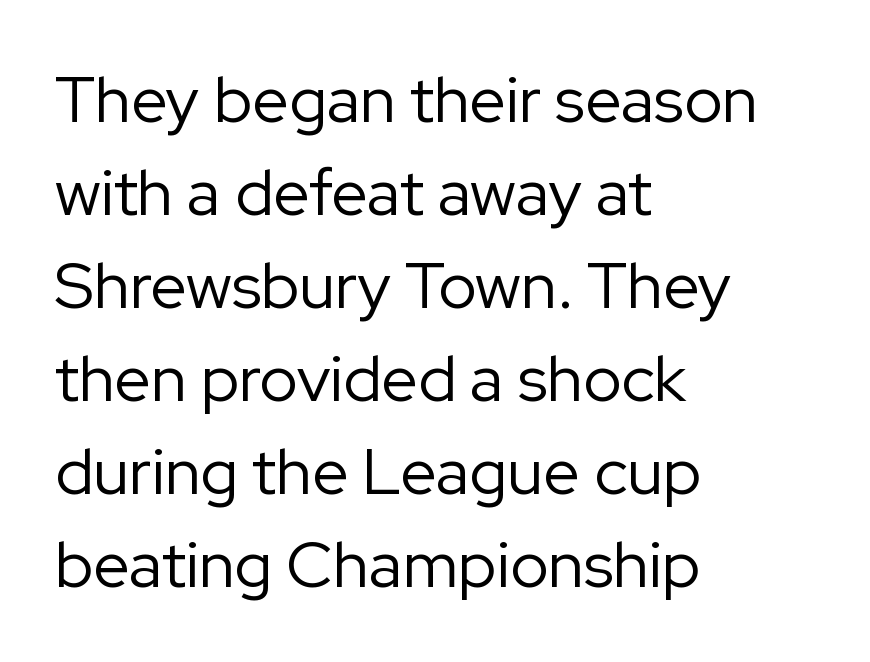
Q: Is the text bold? A: No.
Q: Is the text italic (slanted)? A: No, it is upright.
Q: Is the typeface a serif or a sans-serif typeface? A: Sans-serif.
Q: Is the text underlined? A: No.
Q: How is the paragraph aligned? A: Left-aligned.
Q: Is the spacing between letters normal or unusually wide? A: Normal.
Q: Is the spacing between lines tight, normal or loose? A: Normal.
Q: Width (condensed, normal, or wide)? A: Normal.
Q: Stroke contrast? A: Low.
Q: x-height? A: Medium.
Q: Monospaced? A: No.
